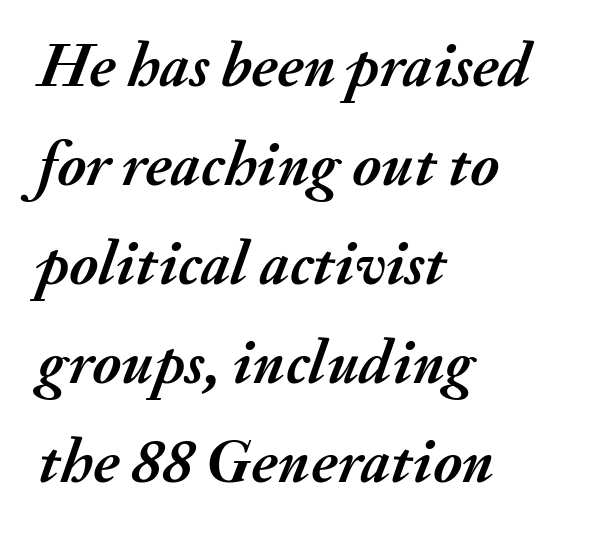
The ragged edge is on the right, which tells us the setting is flush left. The passage shown has conventional tracking throughout. The zone under the glyphs is completely vacant. When letters slant like this, we call the style italic. The rows are spaced the way most documents space them. Weight check: bold — yes, fully.
